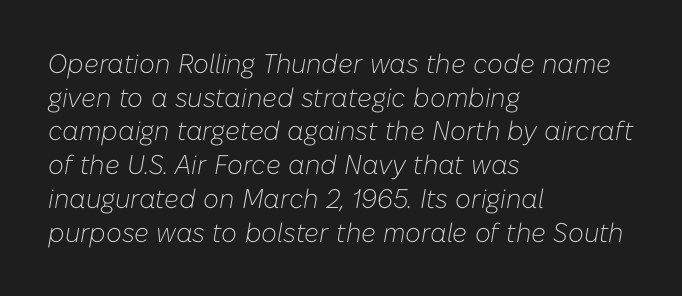
Q: Is the text bold? A: No.
Q: Is the text italic (slanted)? A: Yes, it leans right by about 10 degrees.
Q: Is the text underlined? A: No.
Q: How is the paragraph aligned? A: Left-aligned.
Q: Is the spacing between letters normal or unusually wide? A: Normal.
Q: Is the spacing between lines tight, normal or loose? A: Normal.
